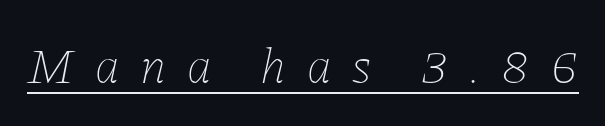
The typography opts for an oblique posture over an upright one. A typesetter would call this proportional, since set widths differ per character. Beneath each row of characters lies a ruled line. Ink coverage per letter is moderate at most. The tracking jumps out immediately: characters are airy and widely separated.
